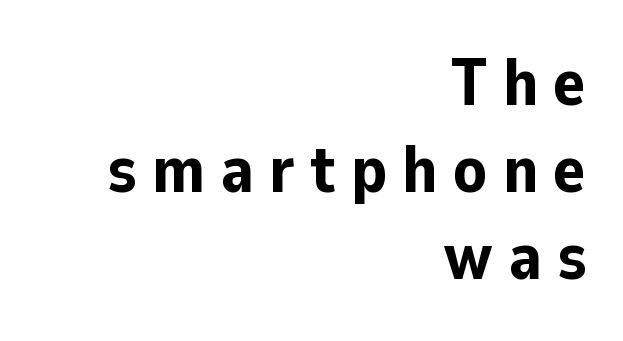
The type sits square on the baseline with zero lean. Nobody drew a line under any word here. Classification — sans serif. Is the letter spacing exaggerated? Yes — the characters are pushed far apart. How heavy is the stroke? Heavy — this is a bold.
